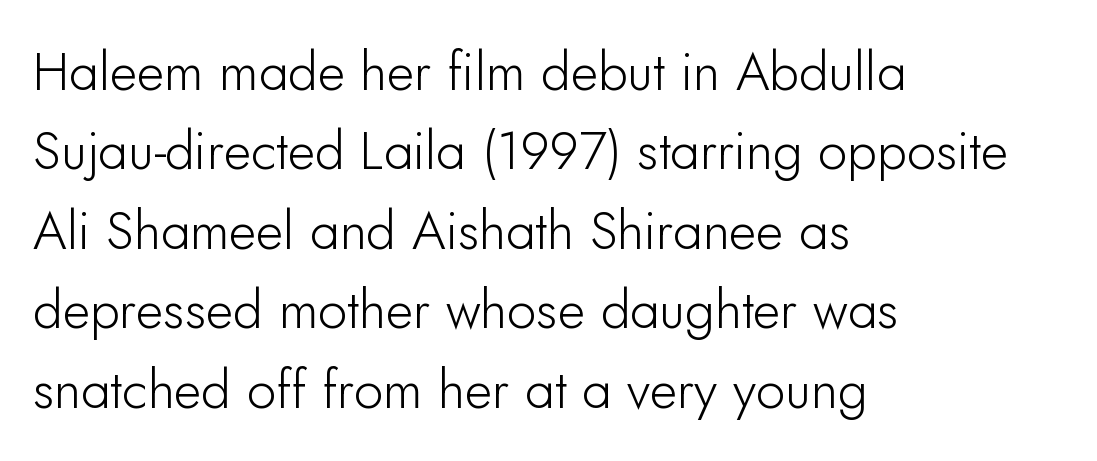
Has an underline been added? It has not. Is this a fixed-width face? No — the glyphs have proportional, varying widths. Nope, no serifs anywhere on these letters. Short and long lines alike share a common starting point at left. In terms of leading, this rendering sits right in the middle.
